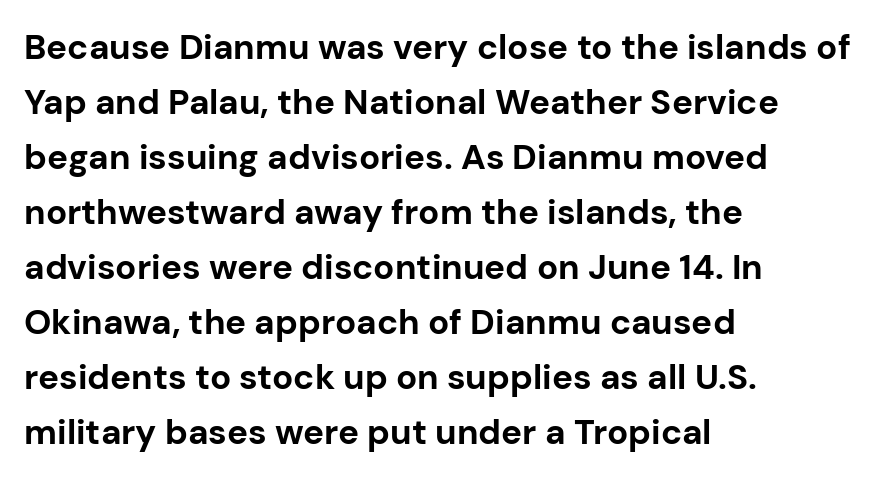
Q: Is the text bold? A: Yes.
Q: Is the text italic (slanted)? A: No, it is upright.
Q: Is the typeface a serif or a sans-serif typeface? A: Sans-serif.
Q: Is the text underlined? A: No.
Q: How is the paragraph aligned? A: Left-aligned.
Q: Is the spacing between letters normal or unusually wide? A: Normal.
Q: Is the spacing between lines tight, normal or loose? A: Normal.
Q: Width (condensed, normal, or wide)? A: Normal.
Q: Stroke contrast? A: Low.
Q: x-height? A: Medium.
Q: Monospaced? A: No.
